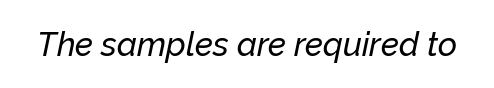
The image shows 33 px text type, italic (leaning right); set normal letter spacing, not underlined; low stroke contrast and a medium x-height.
